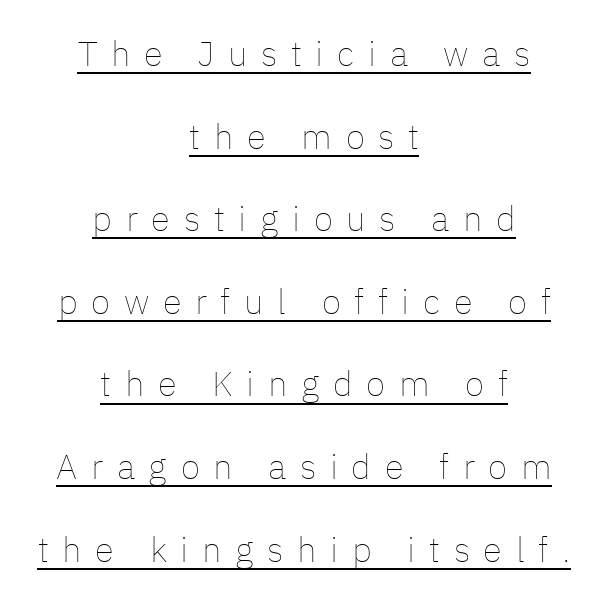
The image shows 35 px thin type, upright; set centered, loose line spacing (2.36x), unusually wide letter spacing (+0.39 em), underlined; low stroke contrast and a medium x-height.
